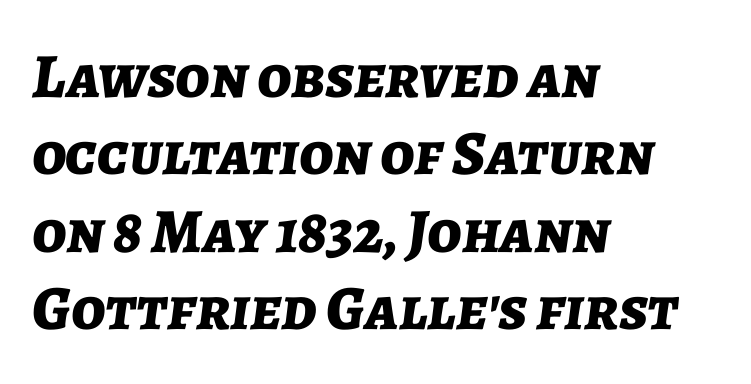
{"italic": "yes", "lean": "right", "slant_degrees": 7, "bold": "yes", "weight": "bold", "width": "normal", "stroke_contrast": "low", "x_height": "medium", "monospaced": "no", "underline": "no", "align": "left", "line_spacing_ratio": 1.23, "letter_spacing": "normal", "letter_spacing_em": 0.0, "glyph_px": 63}
